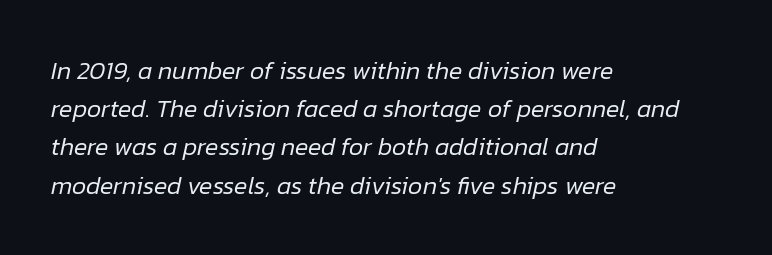
Q: Is the text bold? A: No.
Q: Is the text italic (slanted)? A: Yes, it leans right by about 12 degrees.
Q: Is the text underlined? A: No.
Q: How is the paragraph aligned? A: Left-aligned.
Q: Is the spacing between letters normal or unusually wide? A: Normal.
Q: Is the spacing between lines tight, normal or loose? A: Normal.
